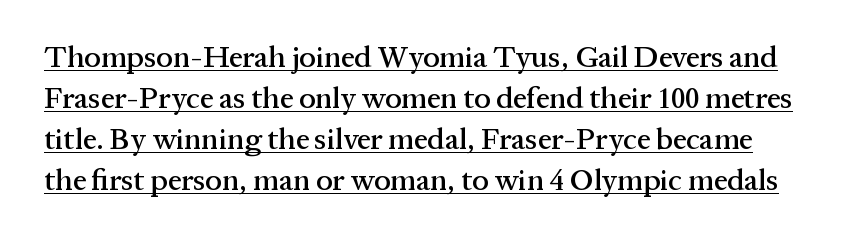
{"serif": "yes", "italic": "no", "width": "normal", "stroke_contrast": "medium", "x_height": "medium", "monospaced": "no", "underline": "yes", "line_spacing": "normal", "line_spacing_ratio": 1.37, "letter_spacing": "normal", "letter_spacing_em": 0.0, "glyph_px": 30}
